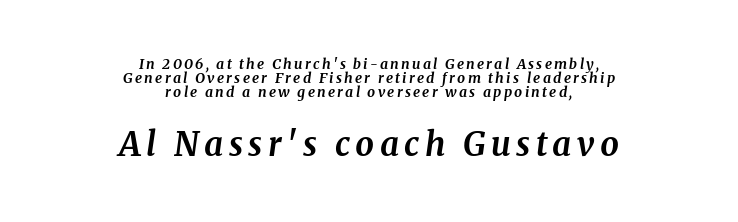
Q: Is the text bold? A: Yes.
Q: Is the text italic (slanted)? A: Yes, it leans right by about 8 degrees.
Q: Is the typeface a serif or a sans-serif typeface? A: Serif.
Q: Is the text underlined? A: No.
Q: How is the paragraph aligned? A: Centered.
Q: Is the spacing between lines tight, normal or loose? A: Tight.
Q: Which block of text is set in a larger size, the first (top) or the second (bottom)? A: The second (bottom) one.
Q: Width (condensed, normal, or wide)? A: Normal.
Q: Stroke contrast? A: Medium.
Q: x-height? A: Medium.
Q: Monospaced? A: No.
